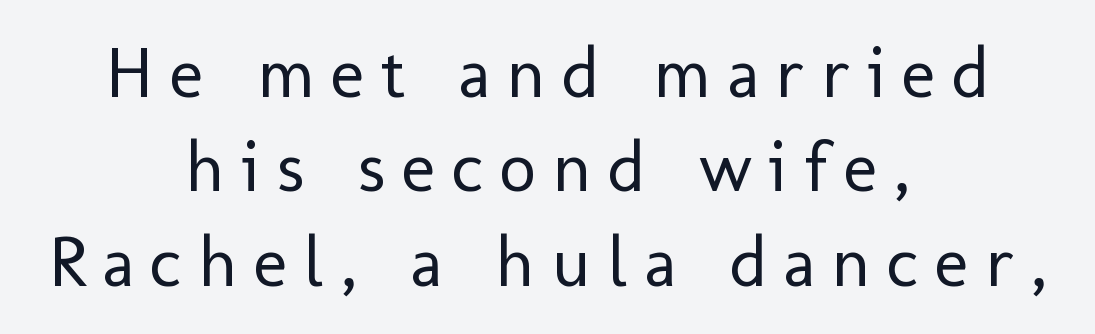
Notice how the passage keeps no hard edge, just a central spine. If you measured baseline to baseline, you'd find a middling distance. Compared with typical body copy, the letter spacing here is much looser. The characters display no serif detailing; their extremities are plain. Proportional: the letters do not fall into vertical columns. Is the stroke heavy? The answer is a plain regular-or-lighter.
